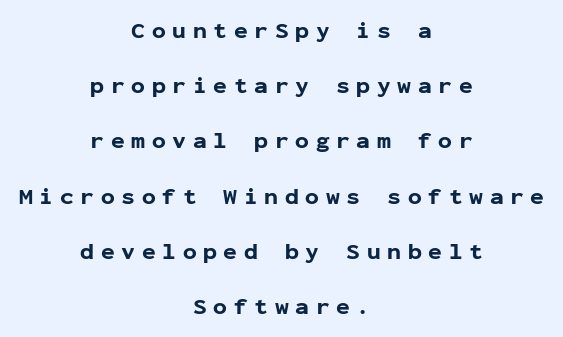
What's the leading like? Stretched, with rows far apart. Posture: straight, roman, zero tilt. Caption: expanded tracking, letters set apart. Check the space under the baseline: it is left empty. Caption: bold face, heavy strokes.
